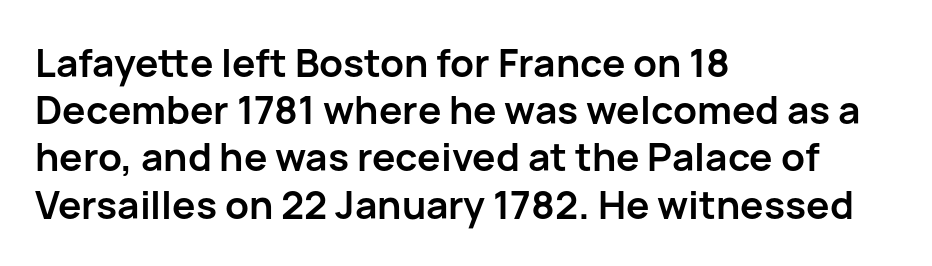
No feet cap the strokes, marking this as sans-serif type. Character widths vary here, with narrow letters taking less room than wide ones. Teacher's note: observe the even left margin — that is flush-left alignment. Ascenders rise straight up at ninety degrees. Tracking here is standard; glyphs follow each other at the usual distance.
